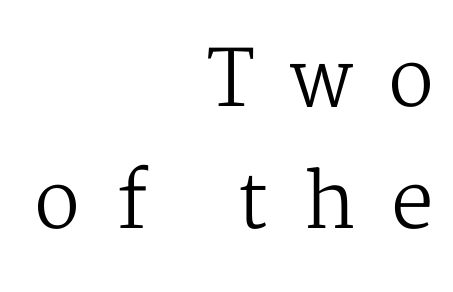
{"serif": "yes", "italic": "no", "bold": "no", "weight": "regular", "width": "normal", "stroke_contrast": "medium", "x_height": "medium", "monospaced": "no", "underline": "no", "align": "right", "line_spacing": "normal", "line_spacing_ratio": 1.59, "letter_spacing": "wide", "letter_spacing_em": 0.46, "glyph_px": 77}
